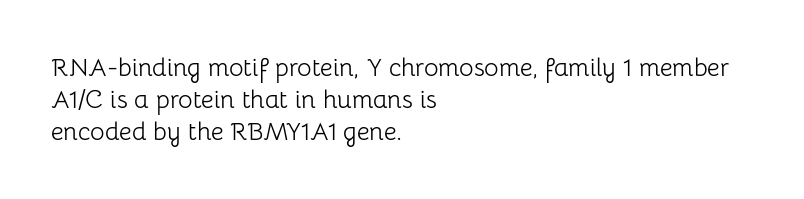
Glance below the letters and you will spot only blank space. The weight tops out at a normal text grade. Teacher's note: observe the even left margin — that is flush-left alignment. Interline gaps are of average width in this sample. In terms of posture, this sample is upright.
